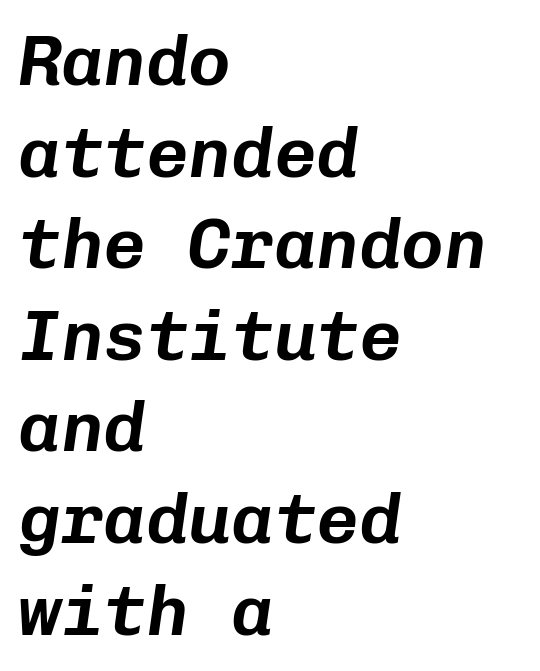
{"italic": "yes", "lean": "right", "slant_degrees": 8, "width": "normal", "stroke_contrast": "low", "x_height": "medium", "monospaced": "yes", "underline": "no", "align": "left", "line_spacing": "normal", "line_spacing_ratio": 1.29, "letter_spacing": "normal", "letter_spacing_em": 0.0, "glyph_px": 71}
